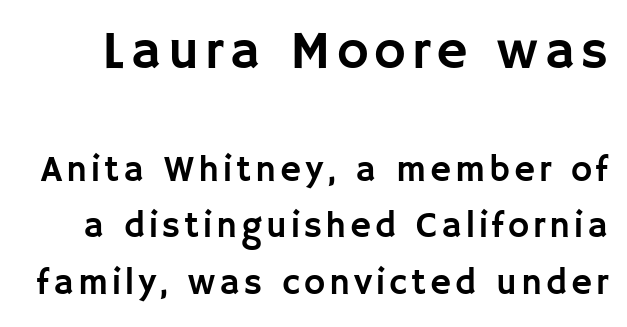
Q: Is the text italic (slanted)? A: No, it is upright.
Q: Is the typeface a serif or a sans-serif typeface? A: Sans-serif.
Q: Is the text underlined? A: No.
Q: Is the spacing between lines tight, normal or loose? A: Normal.
Q: Which block of text is set in a larger size, the first (top) or the second (bottom)? A: The first (top) one.
Q: Width (condensed, normal, or wide)? A: Normal.
Q: Stroke contrast? A: Low.
Q: x-height? A: Large.
Q: Monospaced? A: No.
